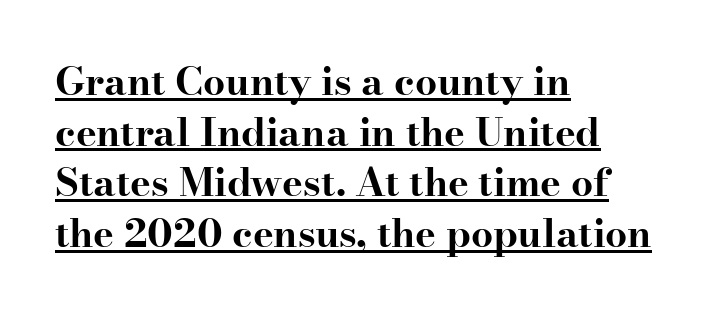
The image shows 39 px bold, wide serif type, upright; set left-aligned, normal line spacing (1.3x), normal letter spacing, underlined; high stroke contrast and a small x-height.
